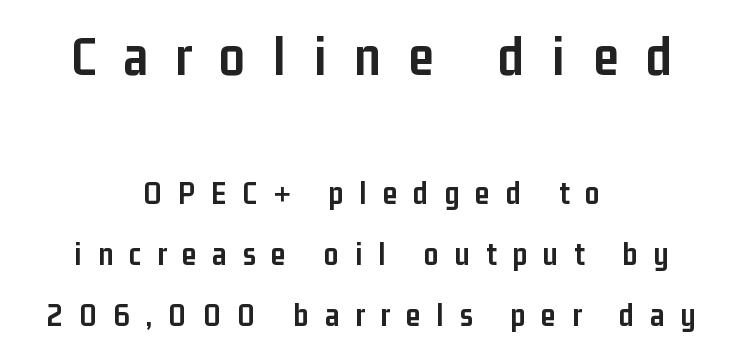
{"serif": "no", "italic": "no", "bold": "yes", "weight": "semibold", "width": "condensed", "stroke_contrast": "low", "x_height": "medium", "monospaced": "no", "underline": "no", "align": "center", "line_spacing_ratio": 1.84, "letter_spacing": "wide", "letter_spacing_em": 0.48, "larger_block": "first", "size_ratio": 1.73, "glyph_px": 57}
